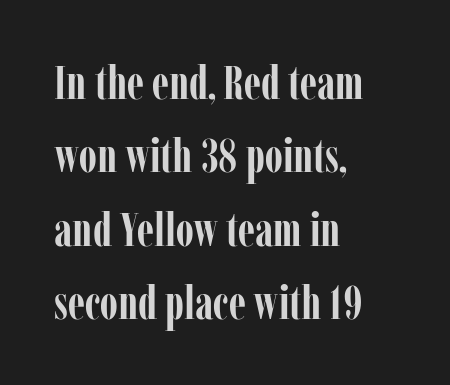
Q: Is the text bold? A: Yes.
Q: Is the text italic (slanted)? A: No, it is upright.
Q: Is the typeface a serif or a sans-serif typeface? A: Serif.
Q: Is the text underlined? A: No.
Q: How is the paragraph aligned? A: Left-aligned.
Q: Is the spacing between letters normal or unusually wide? A: Normal.
Q: Is the spacing between lines tight, normal or loose? A: Normal.
Q: Width (condensed, normal, or wide)? A: Condensed.
Q: Stroke contrast? A: Low.
Q: x-height? A: Medium.
Q: Monospaced? A: No.
